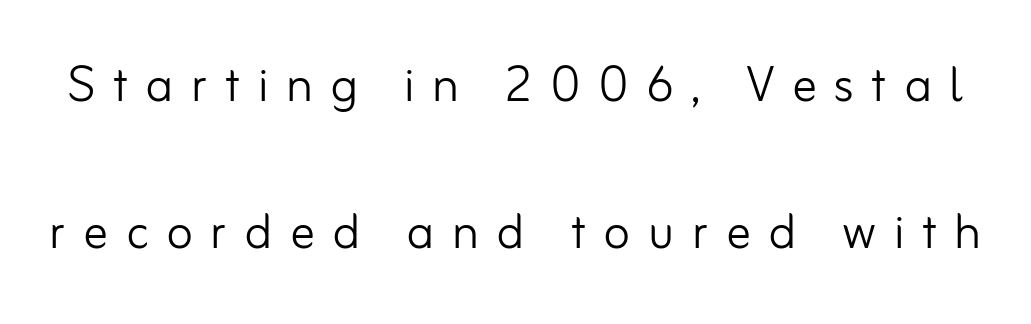
Q: Is the text bold? A: No.
Q: Is the text italic (slanted)? A: No, it is upright.
Q: Is the typeface a serif or a sans-serif typeface? A: Sans-serif.
Q: Is the text underlined? A: No.
Q: Is the spacing between letters normal or unusually wide? A: Unusually wide.
Q: Is the spacing between lines tight, normal or loose? A: Loose.
Q: Width (condensed, normal, or wide)? A: Normal.
Q: Stroke contrast? A: Low.
Q: x-height? A: Small.
Q: Monospaced? A: No.
